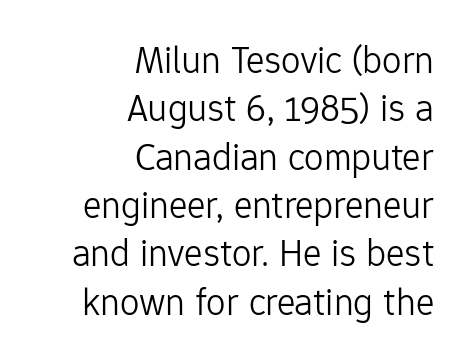
The image shows 39 px light sans-serif type, upright; set right-aligned, line spacing 1.24x, normal letter spacing, not underlined; low stroke contrast and a medium x-height.
